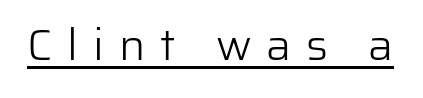
The image shows 44 px light sans-serif type, upright; set unusually wide letter spacing (+0.34 em), underlined; low stroke contrast and a medium x-height.
